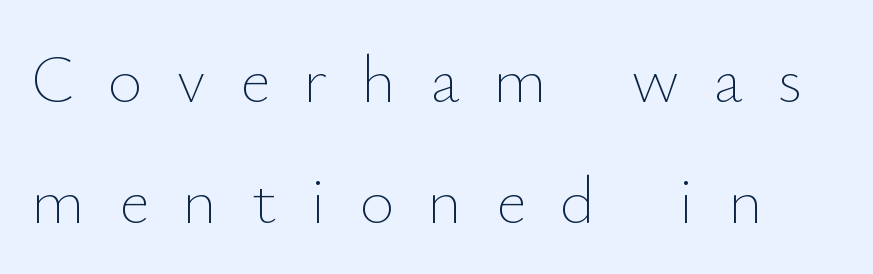
Q: Is the text bold? A: No.
Q: Is the text italic (slanted)? A: No, it is upright.
Q: Is the text underlined? A: No.
Q: Is the spacing between letters normal or unusually wide? A: Unusually wide.
Q: Width (condensed, normal, or wide)? A: Normal.
Q: Stroke contrast? A: Low.
Q: x-height? A: Small.
Q: Monospaced? A: No.
